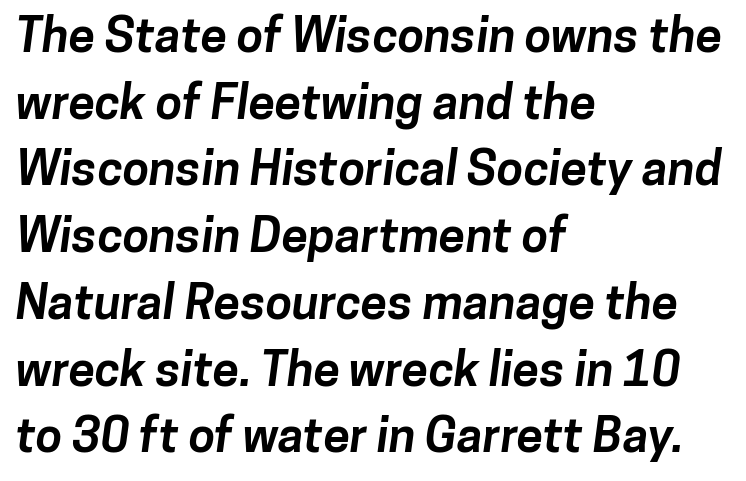
{"serif": "no", "bold": "yes", "weight": "bold", "width": "normal", "stroke_contrast": "low", "x_height": "medium", "monospaced": "no", "underline": "no", "align": "left", "line_spacing": "normal", "line_spacing_ratio": 1.39, "letter_spacing": "normal", "letter_spacing_em": 0.0, "glyph_px": 48}
